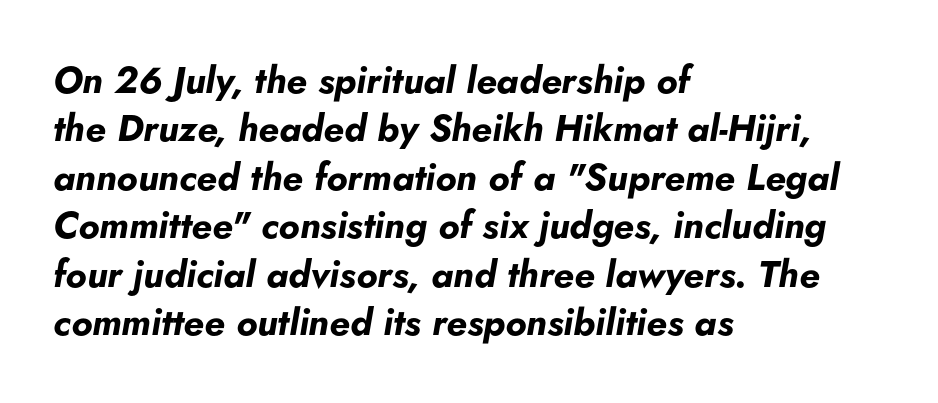
The image shows 37 px bold type, italic (leaning right); set left-aligned, normal line spacing (1.31x), normal letter spacing, not underlined; low stroke contrast and a small x-height.
